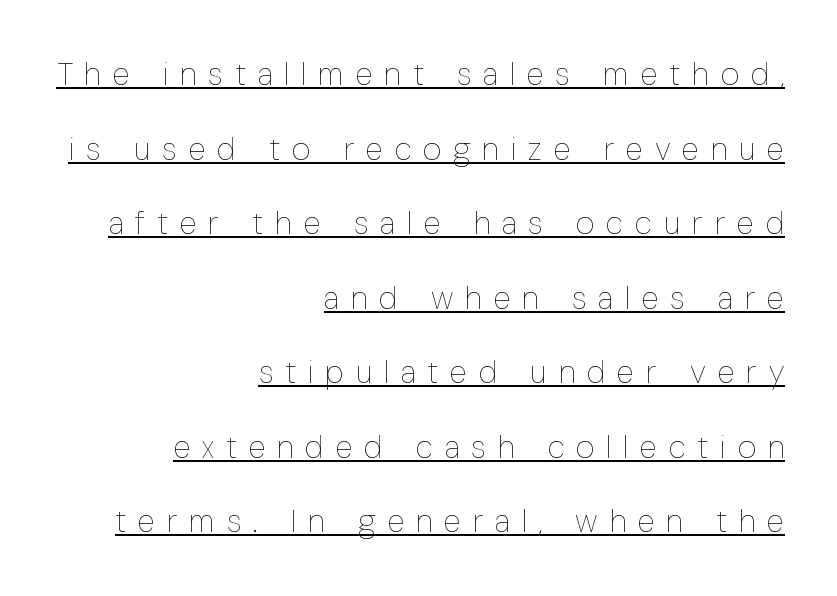
Q: Is the text bold? A: No.
Q: Is the text italic (slanted)? A: No, it is upright.
Q: Is the text underlined? A: Yes.
Q: How is the paragraph aligned? A: Right-aligned.
Q: Is the spacing between letters normal or unusually wide? A: Unusually wide.
Q: Is the spacing between lines tight, normal or loose? A: Loose.
Q: Width (condensed, normal, or wide)? A: Condensed.
Q: Stroke contrast? A: Low.
Q: x-height? A: Medium.
Q: Monospaced? A: No.
